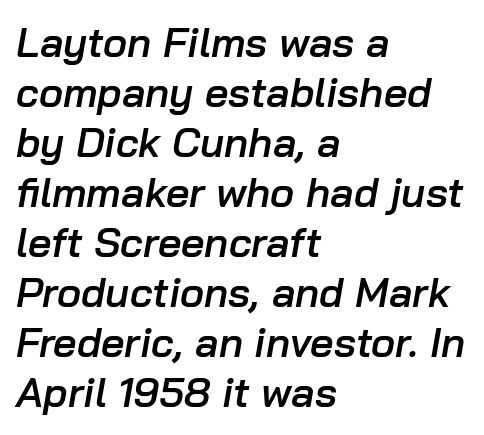
{"italic": "yes", "lean": "right", "slant_degrees": 10, "bold": "semi", "weight": "semibold", "width": "normal", "stroke_contrast": "low", "x_height": "medium", "monospaced": "no", "underline": "no", "align": "left", "line_spacing_ratio": 1.22, "letter_spacing": "normal", "letter_spacing_em": 0.0, "glyph_px": 41}
